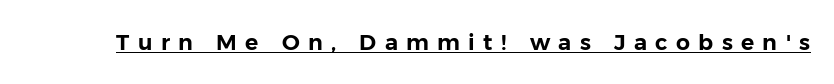
The passage shown is underscored from start to finish. This sample uses expanded letter spacing, leaving extra air between glyphs. Italic: no, the glyphs are upright roman.
